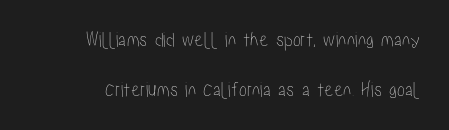
Q: Is the text italic (slanted)? A: No, it is upright.
Q: Is the text underlined? A: No.
Q: Is the spacing between letters normal or unusually wide? A: Normal.
Q: Is the spacing between lines tight, normal or loose? A: Loose.
